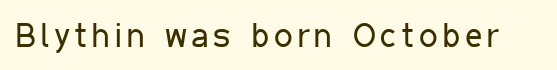
{"serif": "no", "italic": "no", "bold": "no", "weight": "regular", "width": "condensed", "stroke_contrast": "low", "x_height": "medium", "monospaced": "no", "underline": "no", "glyph_px": 33}
